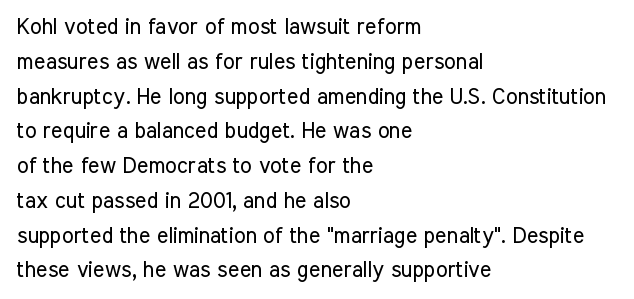
All the whitespace from short lines collects on the right. No extra tracking has been applied to these lines. Characters remain perfectly vertical along every line. The space beneath each line is pristine and unruled. Vertical stems look standard width or narrower in stroke.
